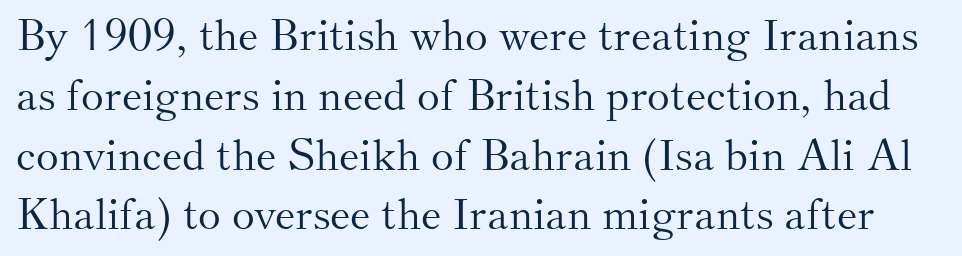
The image shows 43 px light serif type, upright; set normal line spacing (1.39x), normal letter spacing, not underlined; medium stroke contrast and a small x-height.
